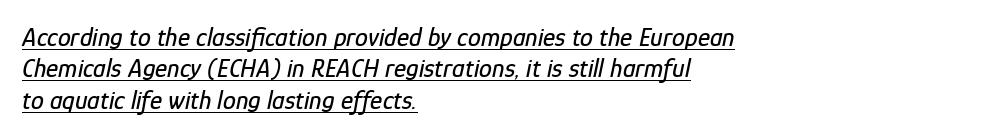
The image shows 26 px text type, italic (leaning right); set left-aligned, line spacing 1.21x, normal letter spacing, underlined.
